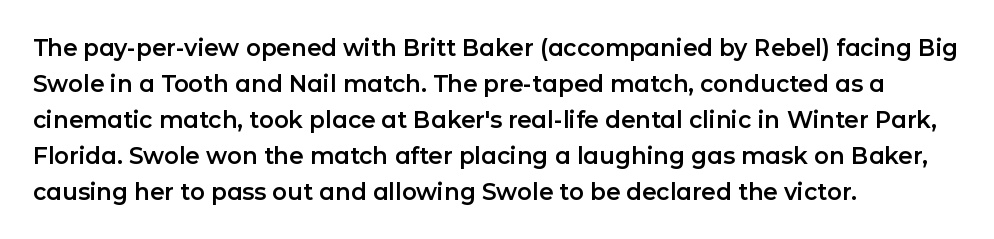
{"italic": "no", "underline": "no", "align": "left", "line_spacing": "normal", "line_spacing_ratio": 1.56, "letter_spacing": "normal", "letter_spacing_em": 0.0, "glyph_px": 23}
